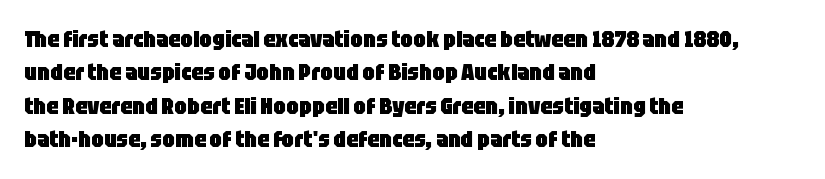
{"italic": "no", "bold": "yes", "underline": "no", "align": "left", "line_spacing": "normal", "line_spacing_ratio": 1.45, "letter_spacing": "normal", "letter_spacing_em": 0.0, "glyph_px": 23}
